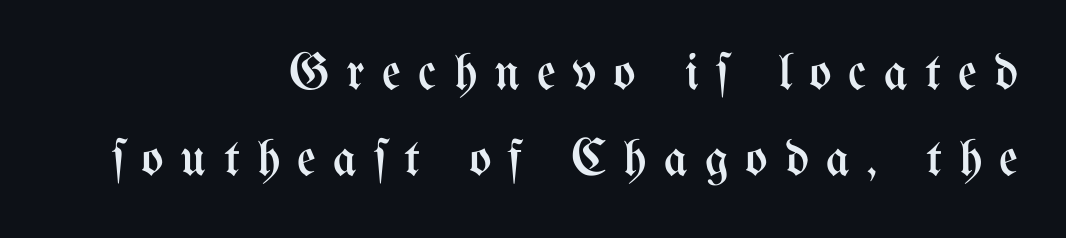
The image shows 52 px regular-weight, condensed type, upright; set right-aligned, normal line spacing (1.66x), unusually wide letter spacing (+0.33 em), not underlined; medium stroke contrast and a medium x-height.
